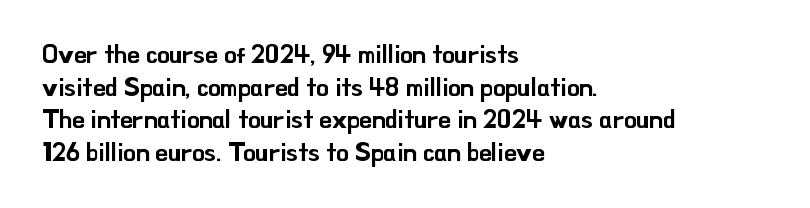
Q: Is the text italic (slanted)? A: No, it is upright.
Q: Is the text underlined? A: No.
Q: How is the paragraph aligned? A: Left-aligned.
Q: Is the spacing between letters normal or unusually wide? A: Normal.
Q: Is the spacing between lines tight, normal or loose? A: Normal.
